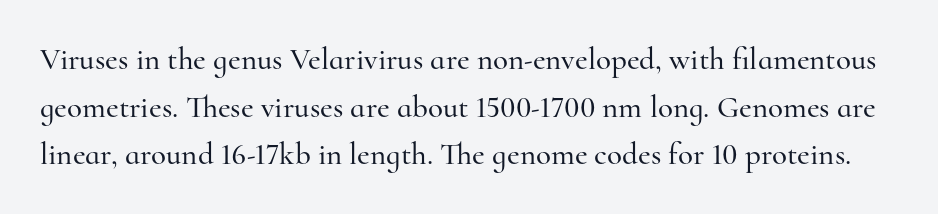
The image shows 31 px serif type, upright; set normal line spacing (1.54x), normal letter spacing, not underlined; high stroke contrast and a small x-height.
